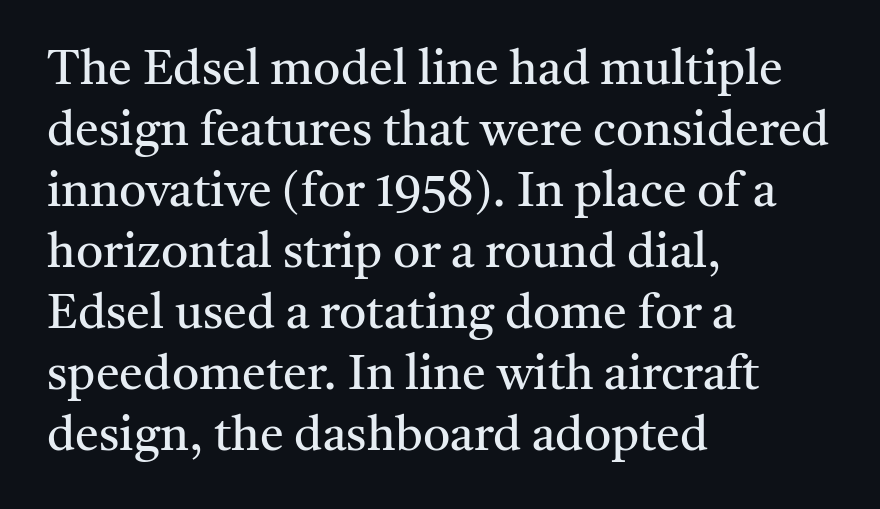
Designer's note — italics off, roman on. Beneath every word, the page is bare. A light-to-regular cut is what we see here. The leading is moderate, giving the passage an even texture. Font category for this specimen: serif. Observe the ordinary spacing: letters are neighbours, not strangers.
